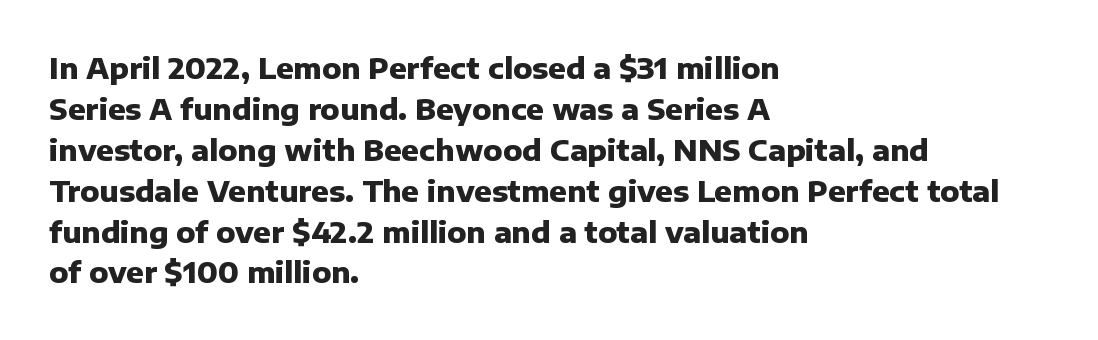
Each letter keeps its own natural width here, so spacing adapts to shape. Bare-footed words on every line. The rendering keeps characters at their native spacing. Is the block centered? No — it sits flush against the left margin.
